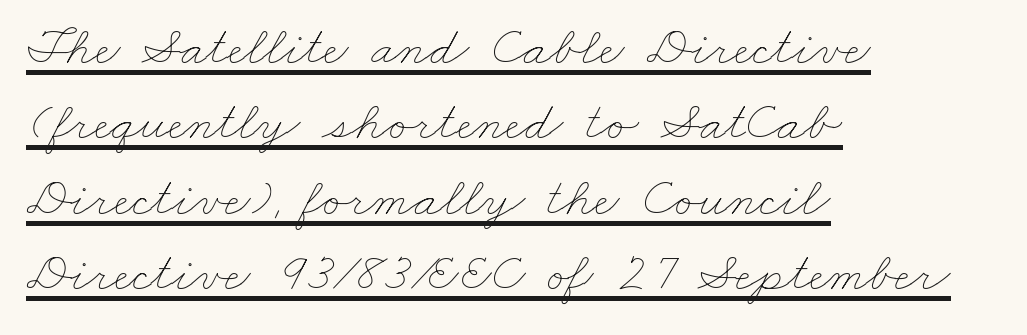
Summary of vertical rhythm: regular, with standard interline spacing. The face used here is proportionally spaced, like ordinary book or web type. Is the block centered? No — it sits flush against the left margin. Looks like someone drew a line under every word here. Stem width sits at or under what a default text font uses. Glyph-to-glyph distance matches everyday printed text.
